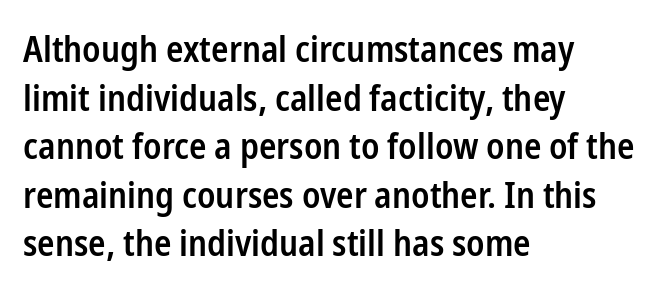
The image shows 36 px semibold, condensed sans-serif type, upright; set left-aligned, normal line spacing (1.35x), normal letter spacing, not underlined; low stroke contrast and a medium x-height.
